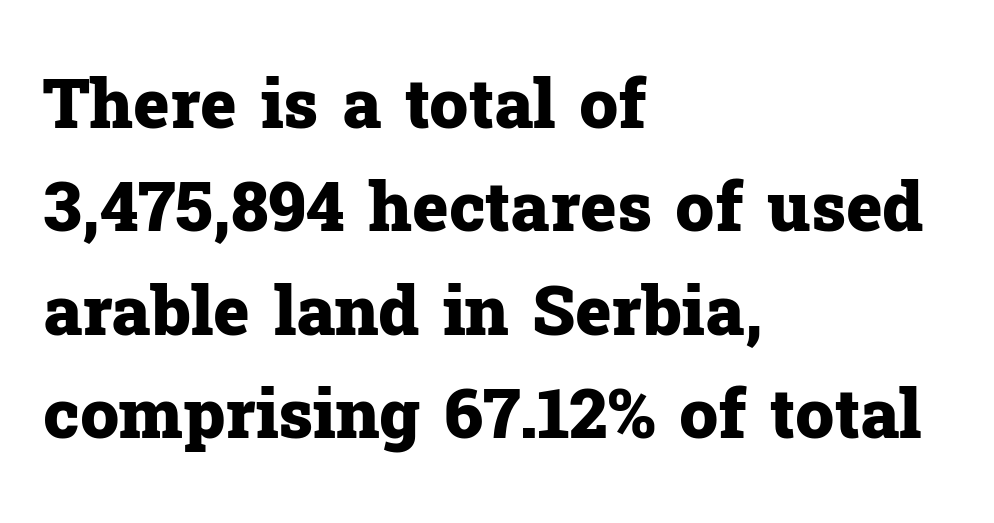
Looks like regular typesetting: each glyph gets only the width it needs. No extra tracking has been applied to these lines. The paragraph shown leans on its left margin. Nobody drew a line under any word here.
